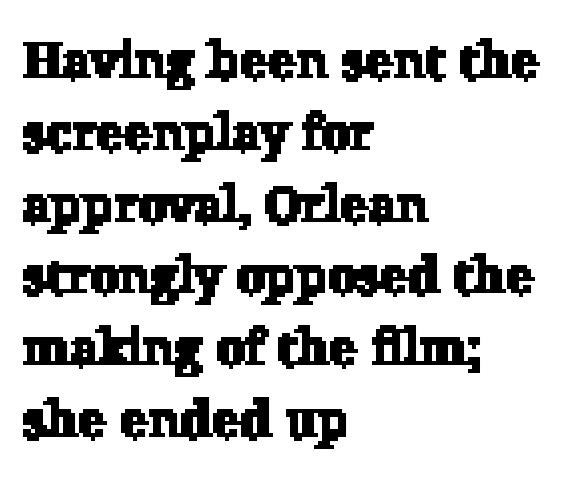
{"serif": "yes", "width": "normal", "stroke_contrast": "low", "x_height": "medium", "monospaced": "no", "underline": "no", "align": "left", "line_spacing": "normal", "line_spacing_ratio": 1.38, "letter_spacing": "normal", "letter_spacing_em": 0.0, "glyph_px": 52}
